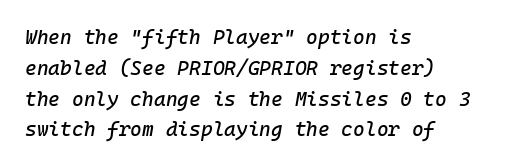
Q: Is the text italic (slanted)? A: Yes, it leans right by about 10 degrees.
Q: Is the text underlined? A: No.
Q: How is the paragraph aligned? A: Left-aligned.
Q: Is the spacing between letters normal or unusually wide? A: Normal.
Q: Is the spacing between lines tight, normal or loose? A: Normal.
